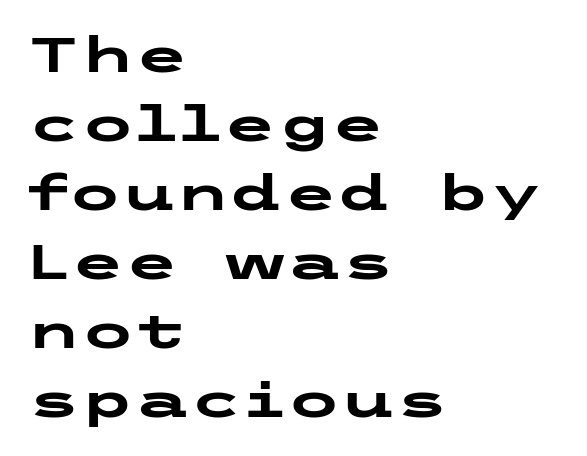
{"serif": "no", "italic": "no", "bold": "yes", "weight": "heavy", "width": "wide", "stroke_contrast": "low", "x_height": "medium", "underline": "no", "align": "left", "line_spacing": "normal", "line_spacing_ratio": 1.41, "letter_spacing": "normal", "letter_spacing_em": 0.0, "glyph_px": 49}
